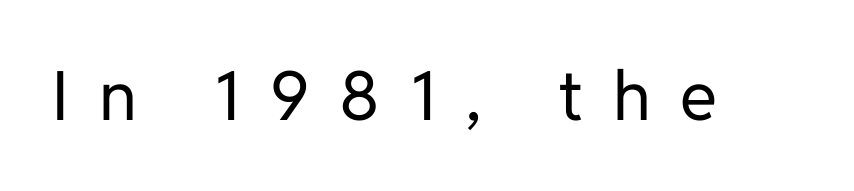
The image shows 68 px regular-weight sans-serif type, upright; set unusually wide letter spacing (+0.44 em), not underlined; low stroke contrast and a medium x-height.
